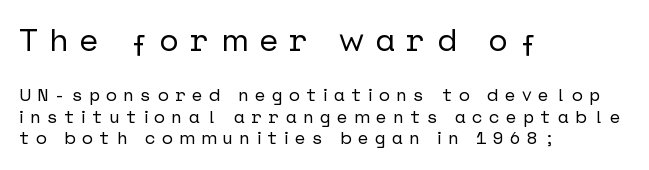
{"serif": "no", "italic": "no", "width": "normal", "stroke_contrast": "low", "x_height": "medium", "underline": "no", "align": "left", "line_spacing_ratio": 1.2, "letter_spacing": "wide", "letter_spacing_em": 0.36, "larger_block": "first", "size_ratio": 1.78, "glyph_px": 32}
